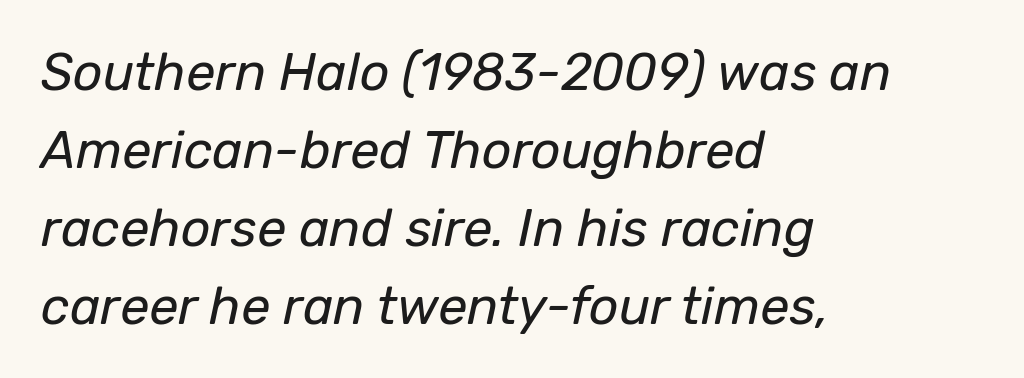
The image shows 52 px regular-weight type, italic (leaning right); set left-aligned, normal line spacing (1.5x), normal letter spacing, not underlined; low stroke contrast and a medium x-height.
